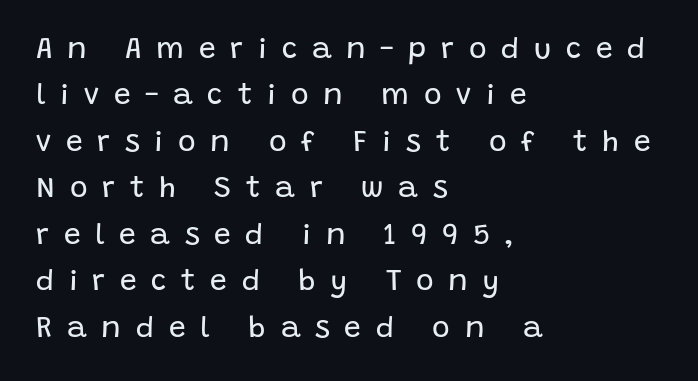
The image shows 30 px regular-weight sans-serif type, upright; set left-aligned, normal line spacing (1.55x), unusually wide letter spacing (+0.49 em), not underlined; low stroke contrast and a large x-height.
